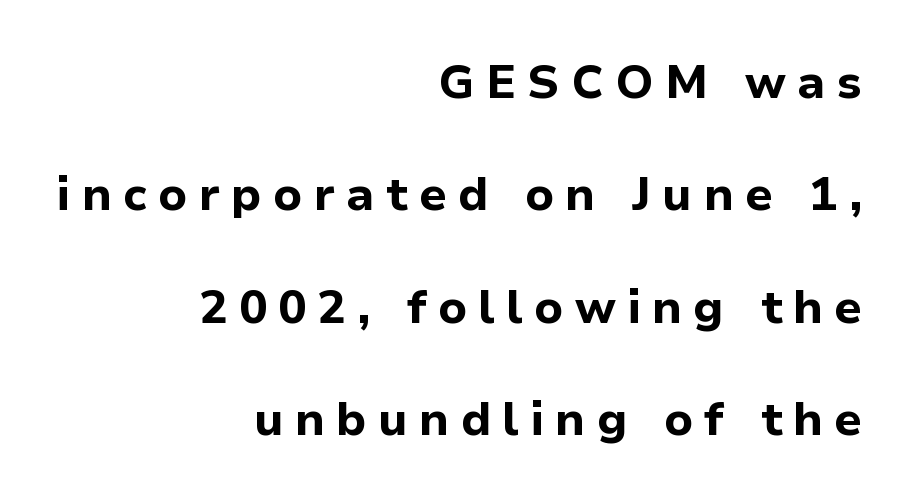
Q: Is the text bold? A: Yes.
Q: Is the text italic (slanted)? A: No, it is upright.
Q: Is the typeface a serif or a sans-serif typeface? A: Sans-serif.
Q: Is the text underlined? A: No.
Q: How is the paragraph aligned? A: Right-aligned.
Q: Is the spacing between letters normal or unusually wide? A: Unusually wide.
Q: Is the spacing between lines tight, normal or loose? A: Loose.
Q: Width (condensed, normal, or wide)? A: Normal.
Q: Stroke contrast? A: Low.
Q: x-height? A: Medium.
Q: Monospaced? A: No.
